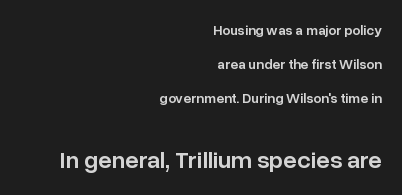
Does extra space separate the letters? No, they use regular spacing. Vertical strokes here are truly vertical. A bare baseline throughout the passage. These lines are set flush right with a ragged left edge. The more generous point size was reserved for the lower chunk.
